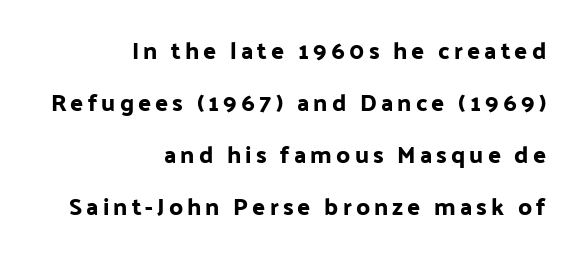
Q: Is the text italic (slanted)? A: No, it is upright.
Q: Is the text underlined? A: No.
Q: How is the paragraph aligned? A: Right-aligned.
Q: Is the spacing between lines tight, normal or loose? A: Loose.
